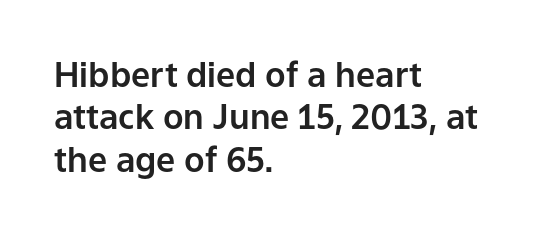
Reading down the block, your eye returns to a fixed left position each line. Looks like regular typesetting: each glyph gets only the width it needs. Standard letterfit; no display-style spreading of the glyphs. Type style note: lacks serifs. Rule under the text: the space is simply empty. Vertical spacing — default.
